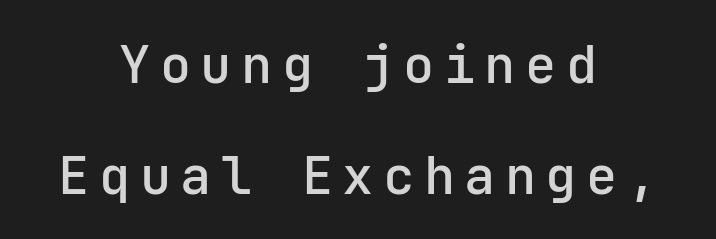
The image shows 52 px sans-serif type, upright, monospaced; set centered, loose line spacing (2.13x), not underlined; low stroke contrast and a medium x-height.
